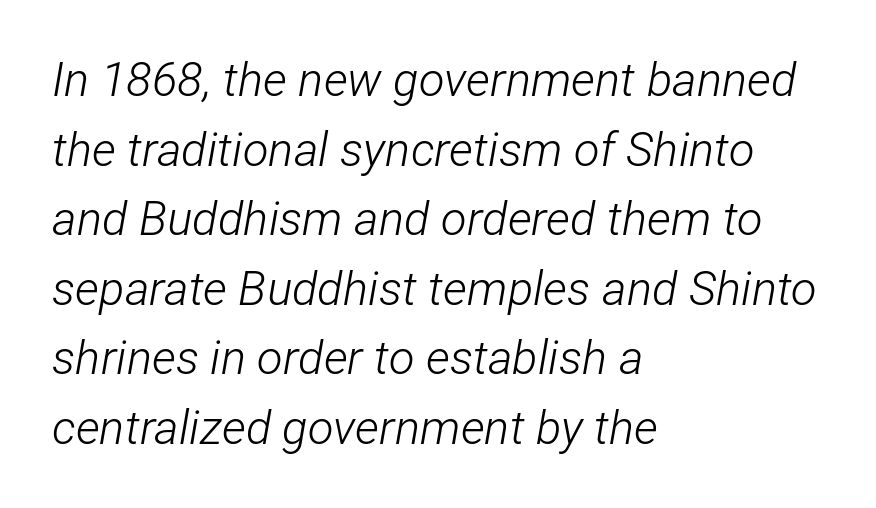
{"italic": "yes", "lean": "right", "slant_degrees": 12, "bold": "no", "weight": "light", "width": "condensed", "stroke_contrast": "low", "x_height": "medium", "monospaced": "no", "underline": "no", "align": "left", "line_spacing": "normal", "line_spacing_ratio": 1.48, "letter_spacing": "normal", "letter_spacing_em": 0.0, "glyph_px": 47}
